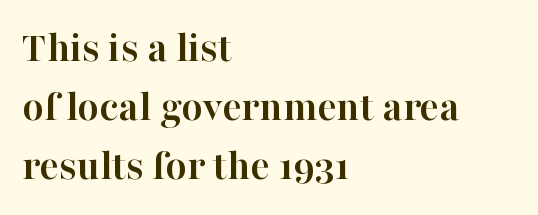
{"serif": "yes", "italic": "no", "bold": "yes", "weight": "semibold", "width": "normal", "stroke_contrast": "high", "x_height": "medium", "monospaced": "no", "underline": "no", "align": "left", "line_spacing": "normal", "line_spacing_ratio": 1.34, "letter_spacing": "normal", "letter_spacing_em": 0.0, "glyph_px": 44}
